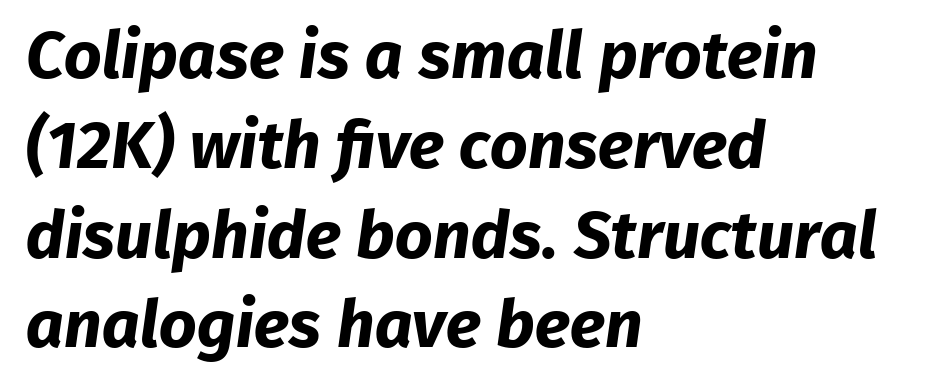
Q: Is the text bold? A: Yes.
Q: Is the typeface a serif or a sans-serif typeface? A: Sans-serif.
Q: Is the text underlined? A: No.
Q: How is the paragraph aligned? A: Left-aligned.
Q: Is the spacing between letters normal or unusually wide? A: Normal.
Q: Is the spacing between lines tight, normal or loose? A: Normal.
Q: Width (condensed, normal, or wide)? A: Normal.
Q: Stroke contrast? A: Low.
Q: x-height? A: Medium.
Q: Monospaced? A: No.
